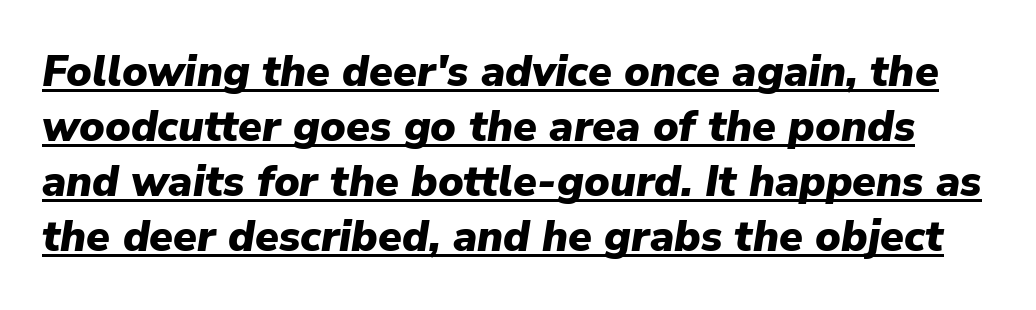
The image shows 43 px heavy type, italic (leaning right); set normal line spacing (1.28x), normal letter spacing, underlined; low stroke contrast and a medium x-height.
